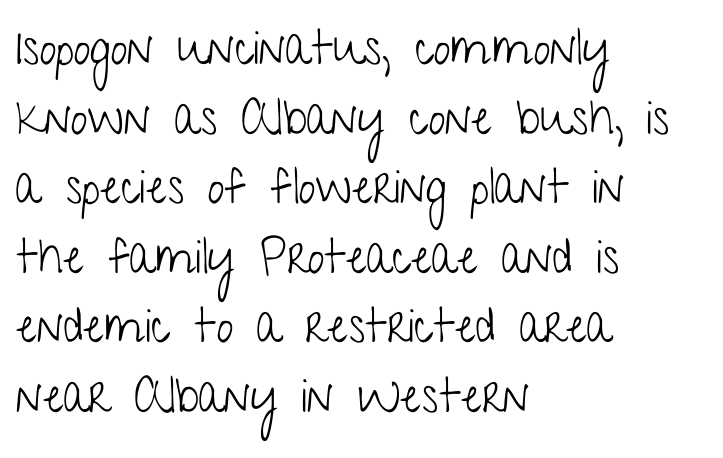
Q: Is the text bold? A: No.
Q: Is the text italic (slanted)? A: No, it is upright.
Q: Is the typeface a serif or a sans-serif typeface? A: Sans-serif.
Q: Is the text underlined? A: No.
Q: How is the paragraph aligned? A: Left-aligned.
Q: Is the spacing between letters normal or unusually wide? A: Normal.
Q: Is the spacing between lines tight, normal or loose? A: Normal.
Q: Width (condensed, normal, or wide)? A: Condensed.
Q: Stroke contrast? A: Low.
Q: x-height? A: Medium.
Q: Monospaced? A: No.
